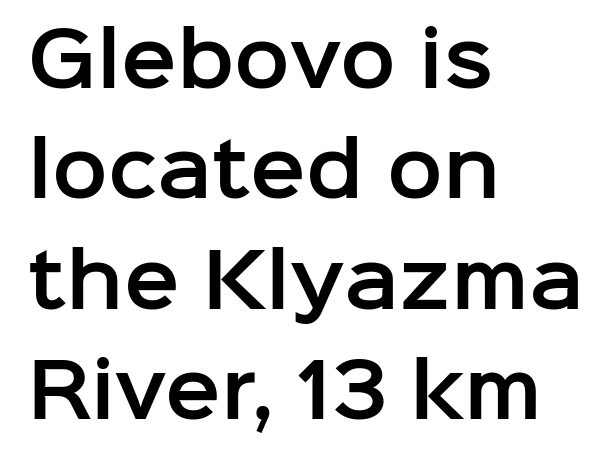
The image shows 74 px sans-serif type, upright; set left-aligned, normal line spacing (1.49x), normal letter spacing, not underlined; low stroke contrast and a medium x-height.
